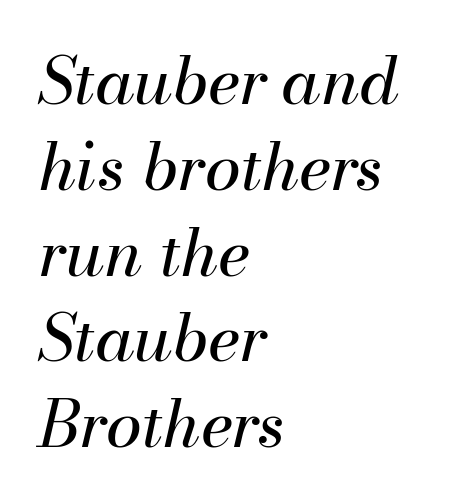
{"italic": "yes", "lean": "right", "slant_degrees": 13, "bold": "no", "weight": "regular", "width": "normal", "stroke_contrast": "medium", "x_height": "small", "monospaced": "no", "underline": "no", "align": "left", "line_spacing": "normal", "line_spacing_ratio": 1.32, "letter_spacing": "normal", "letter_spacing_em": 0.0, "glyph_px": 65}
